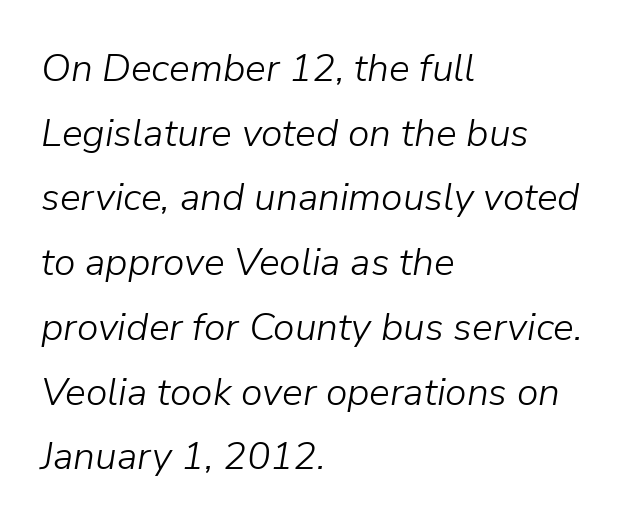
{"italic": "yes", "lean": "right", "slant_degrees": 9, "bold": "no", "weight": "light", "width": "normal", "stroke_contrast": "low", "x_height": "medium", "monospaced": "no", "underline": "no", "align": "left", "line_spacing": "normal", "line_spacing_ratio": 1.66, "letter_spacing": "normal", "letter_spacing_em": 0.0, "glyph_px": 39}
